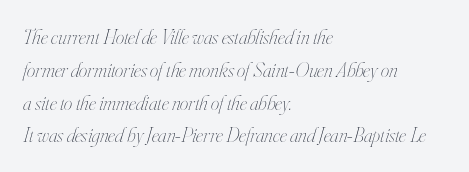
A student would call this left alignment; a typographer would say flush left, rag right. What stands out about the letter spacing? Nothing — it is the standard amount. Bare-footed words on every line. Weight class: somewhere from thin through regular.
